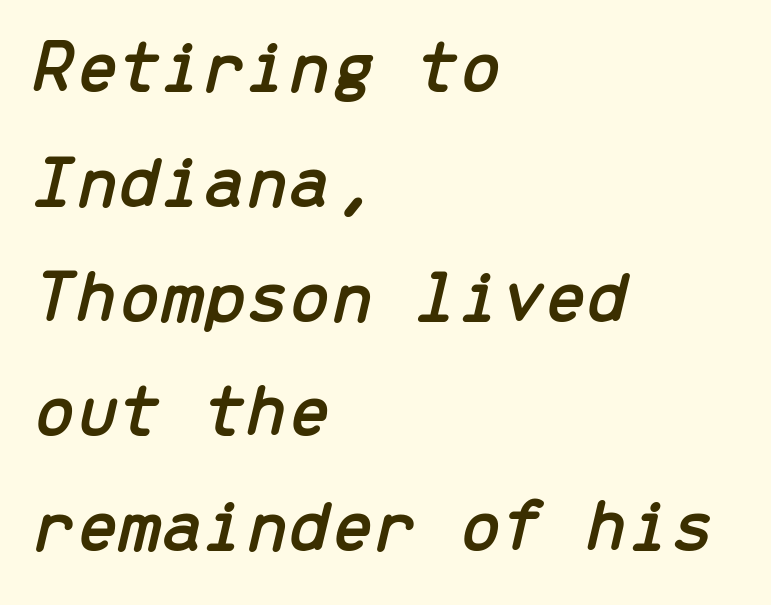
The image shows 76 px text type, italic (leaning right), monospaced; set left-aligned, normal line spacing (1.51x), normal letter spacing, not underlined; low stroke contrast and a medium x-height.
